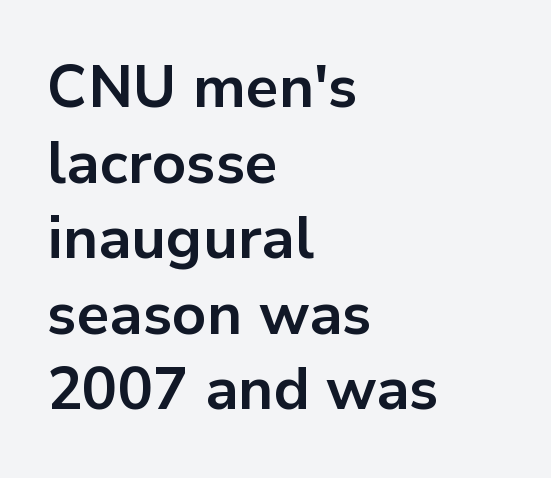
Q: Is the text bold? A: Yes.
Q: Is the text italic (slanted)? A: No, it is upright.
Q: Is the typeface a serif or a sans-serif typeface? A: Sans-serif.
Q: Is the text underlined? A: No.
Q: How is the paragraph aligned? A: Left-aligned.
Q: Is the spacing between letters normal or unusually wide? A: Normal.
Q: Is the spacing between lines tight, normal or loose? A: Normal.
Q: Width (condensed, normal, or wide)? A: Normal.
Q: Stroke contrast? A: Low.
Q: x-height? A: Medium.
Q: Monospaced? A: No.
